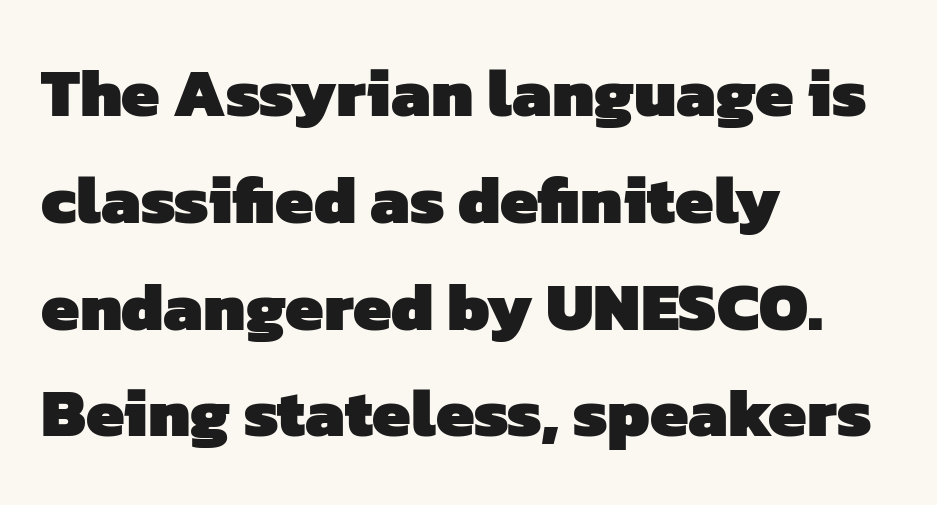
{"serif": "no", "bold": "yes", "weight": "heavy", "width": "normal", "stroke_contrast": "low", "x_height": "medium", "monospaced": "no", "underline": "no", "align": "left", "line_spacing": "normal", "line_spacing_ratio": 1.57, "letter_spacing": "normal", "letter_spacing_em": 0.0, "glyph_px": 68}
